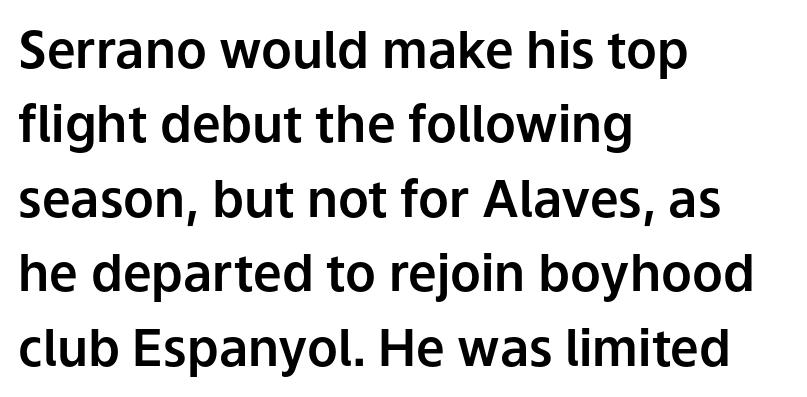
Q: Is the text italic (slanted)? A: No, it is upright.
Q: Is the typeface a serif or a sans-serif typeface? A: Sans-serif.
Q: Is the text underlined? A: No.
Q: How is the paragraph aligned? A: Left-aligned.
Q: Is the spacing between letters normal or unusually wide? A: Normal.
Q: Is the spacing between lines tight, normal or loose? A: Normal.
Q: Width (condensed, normal, or wide)? A: Normal.
Q: Stroke contrast? A: Low.
Q: x-height? A: Medium.
Q: Monospaced? A: No.
